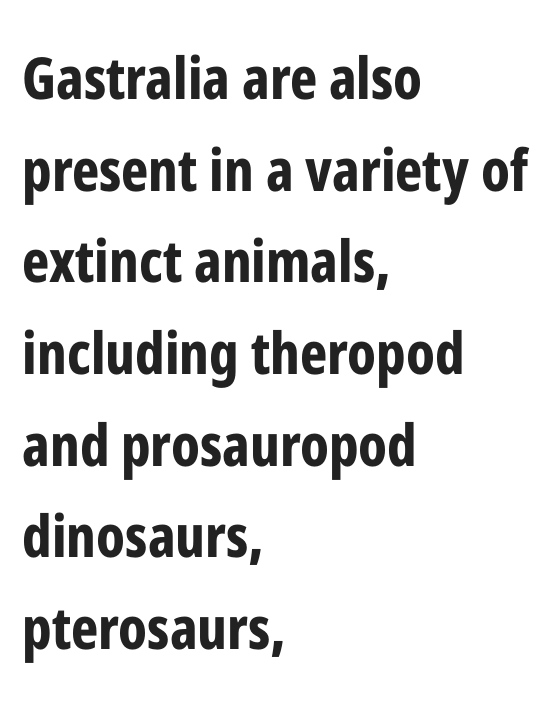
A student would call this left alignment; a typographer would say flush left, rag right. These words are printed bold, with thick strokes throughout. The leading is moderate, giving the passage an even texture. This rendering employs a face without finishing strokes, i.e., a sans-serif. Inter-character spacing is left at the font's built-in metrics.
